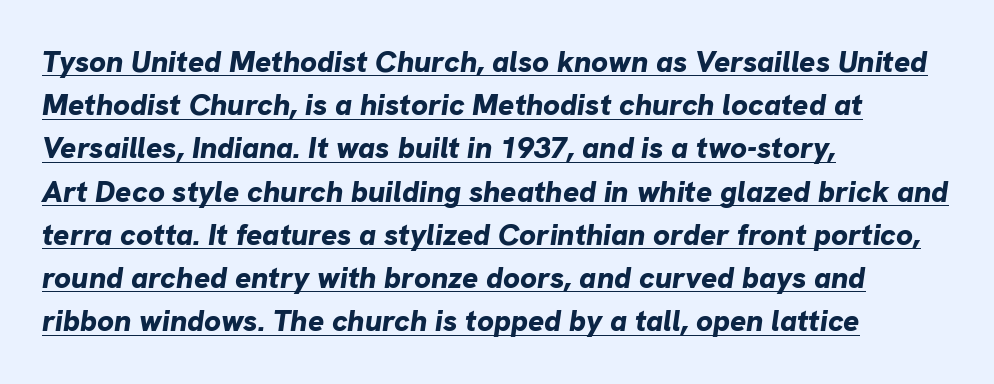
{"italic": "yes", "lean": "right", "slant_degrees": 8, "bold": "yes", "weight": "bold", "width": "normal", "stroke_contrast": "low", "x_height": "medium", "monospaced": "no", "underline": "yes", "align": "left", "line_spacing": "normal", "line_spacing_ratio": 1.44, "letter_spacing": "normal", "letter_spacing_em": 0.0, "glyph_px": 30}
